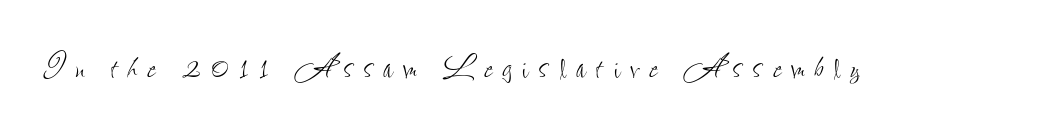
{"bold": "no", "weight": "thin", "width": "condensed", "stroke_contrast": "low", "x_height": "small", "monospaced": "no", "underline": "no", "letter_spacing": "wide", "letter_spacing_em": 0.23, "glyph_px": 43}
